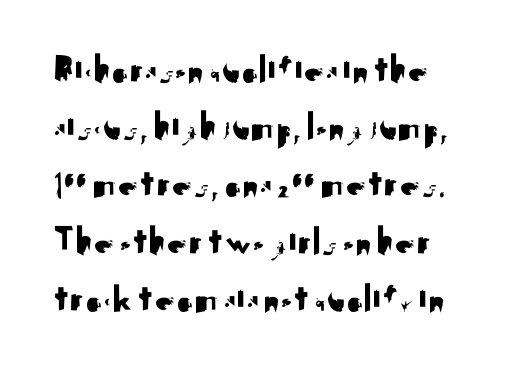
Q: Is the text italic (slanted)? A: No, it is upright.
Q: Is the typeface a serif or a sans-serif typeface? A: Sans-serif.
Q: Is the text underlined? A: No.
Q: Is the spacing between letters normal or unusually wide? A: Normal.
Q: Is the spacing between lines tight, normal or loose? A: Normal.
Q: Width (condensed, normal, or wide)? A: Normal.
Q: Stroke contrast? A: Medium.
Q: x-height? A: Small.
Q: Monospaced? A: No.
